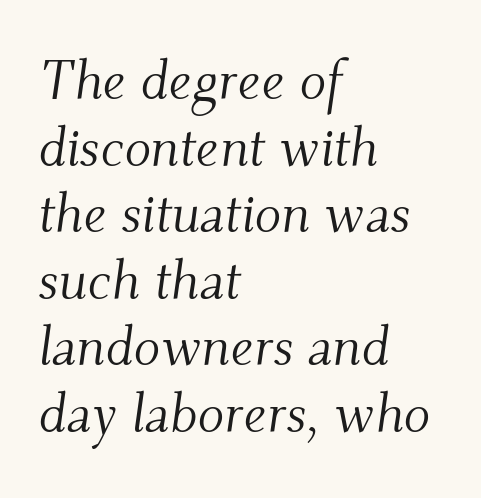
Q: Is the text bold? A: No.
Q: Is the text italic (slanted)? A: Yes, it leans right by about 9 degrees.
Q: Is the typeface a serif or a sans-serif typeface? A: Serif.
Q: Is the text underlined? A: No.
Q: How is the paragraph aligned? A: Left-aligned.
Q: Is the spacing between letters normal or unusually wide? A: Normal.
Q: Width (condensed, normal, or wide)? A: Normal.
Q: Stroke contrast? A: Medium.
Q: x-height? A: Small.
Q: Monospaced? A: No.
